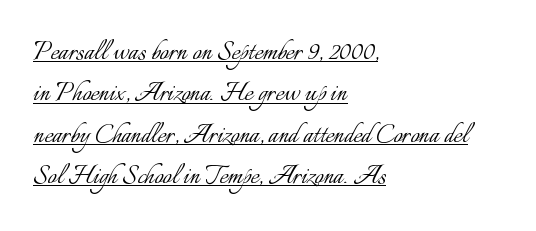
Q: Is the text bold? A: No.
Q: Is the text italic (slanted)? A: Yes.
Q: Is the text underlined? A: Yes.
Q: How is the paragraph aligned? A: Left-aligned.
Q: Is the spacing between letters normal or unusually wide? A: Normal.
Q: Is the spacing between lines tight, normal or loose? A: Normal.
Q: Width (condensed, normal, or wide)? A: Normal.
Q: Stroke contrast? A: Low.
Q: x-height? A: Small.
Q: Monospaced? A: No.
